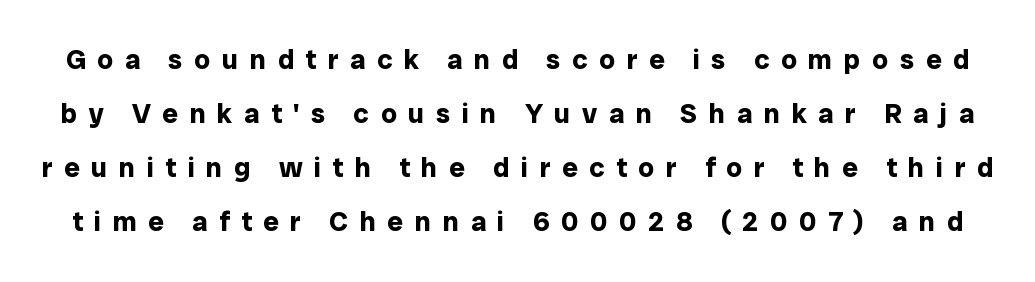
Q: Is the text bold? A: Yes.
Q: Is the text italic (slanted)? A: No, it is upright.
Q: Is the typeface a serif or a sans-serif typeface? A: Sans-serif.
Q: Is the text underlined? A: No.
Q: Is the spacing between letters normal or unusually wide? A: Unusually wide.
Q: Is the spacing between lines tight, normal or loose? A: Loose.
Q: Width (condensed, normal, or wide)? A: Normal.
Q: Stroke contrast? A: Low.
Q: x-height? A: Medium.
Q: Monospaced? A: No.
